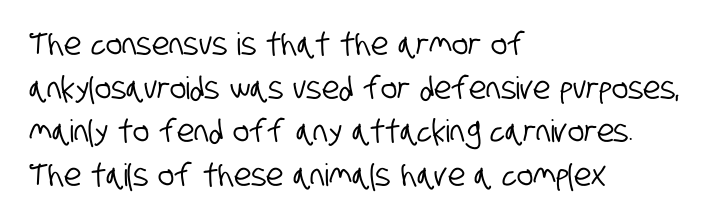
Q: Is the typeface a serif or a sans-serif typeface? A: Sans-serif.
Q: Is the text underlined? A: No.
Q: How is the paragraph aligned? A: Left-aligned.
Q: Is the spacing between letters normal or unusually wide? A: Normal.
Q: Is the spacing between lines tight, normal or loose? A: Normal.
Q: Width (condensed, normal, or wide)? A: Condensed.
Q: Stroke contrast? A: Low.
Q: x-height? A: Large.
Q: Monospaced? A: No.
